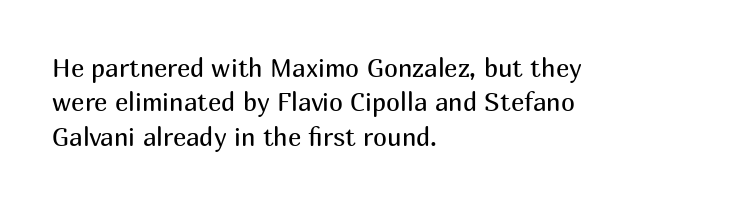
Q: Is the text bold? A: No.
Q: Is the text italic (slanted)? A: No, it is upright.
Q: Is the text underlined? A: No.
Q: How is the paragraph aligned? A: Left-aligned.
Q: Is the spacing between letters normal or unusually wide? A: Normal.
Q: Is the spacing between lines tight, normal or loose? A: Normal.
